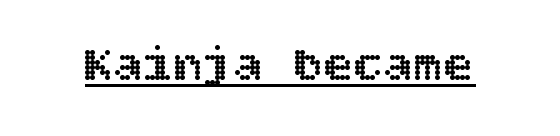
The rendering uses the underline text-decoration. It's the straight-up-and-down kind of type. The line texture is even and compact thanks to regular tracking.
